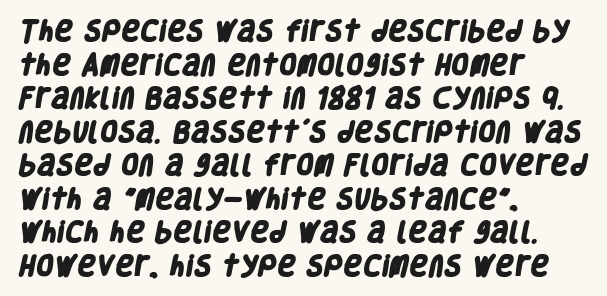
The vertical gap from one line to the next is medium. You could call the tracking neutral — neither tight nor loose. Its strokes are broad and dark, the hallmark of bold type. Only glyphs here, with clear space below each row.
